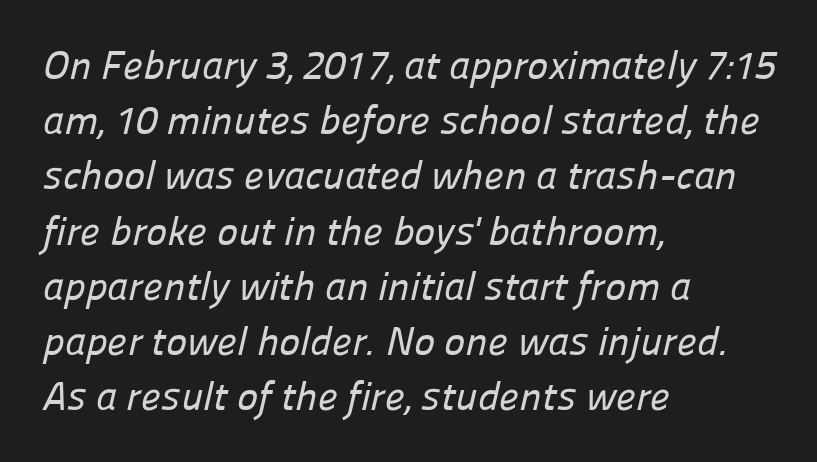
The image shows 40 px sans-serif type; set left-aligned, normal line spacing (1.38x), normal letter spacing, not underlined; low stroke contrast and a medium x-height.
